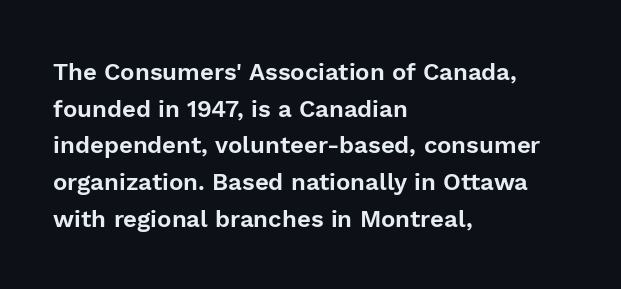
Unlike italic type, these characters show no tilt at all. Glyph-to-glyph distance matches everyday printed text. The line-height multiplier appears to be the usual default. The rag falls on the right side of this text block.
